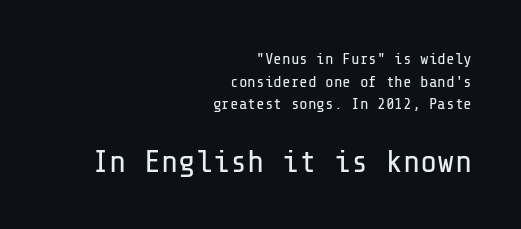
The image shows 32 px regular-weight sans-serif type, upright; set right-aligned, normal line spacing (1.42x), normal letter spacing, not underlined; the second (bottom) block is 2.0x larger; low stroke contrast and a medium x-height.
